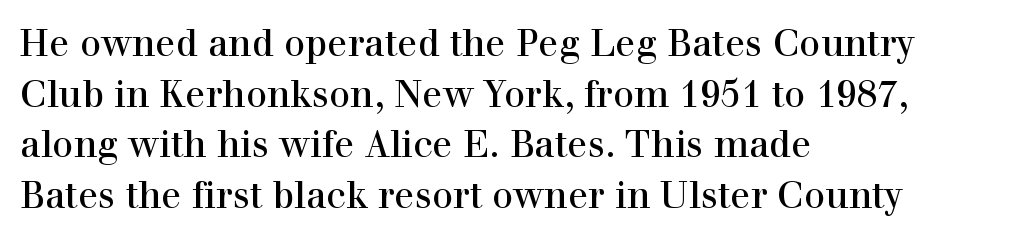
{"serif": "yes", "italic": "no", "width": "normal", "x_height": "medium", "monospaced": "no", "underline": "no", "align": "left", "line_spacing": "normal", "line_spacing_ratio": 1.37, "letter_spacing": "normal", "letter_spacing_em": 0.0, "glyph_px": 37}
